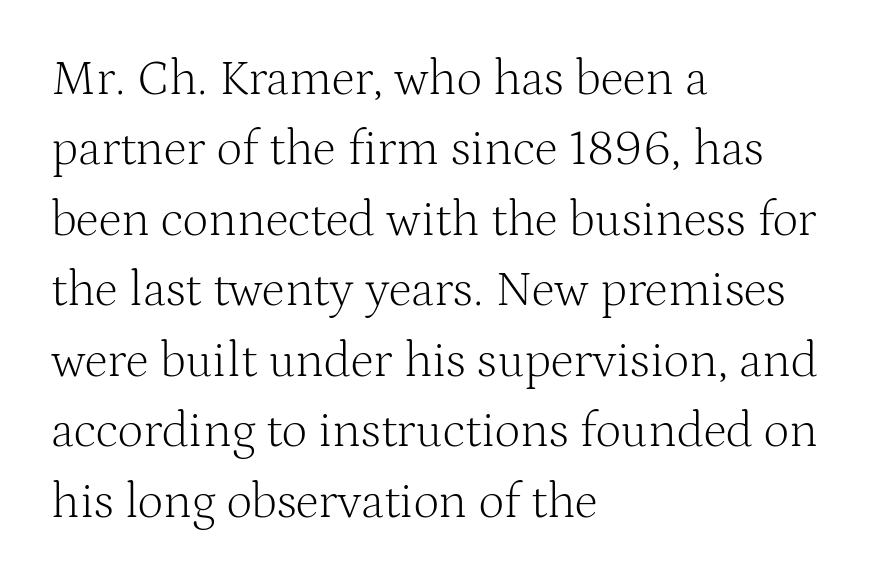
Q: Is the text bold? A: No.
Q: Is the text italic (slanted)? A: No, it is upright.
Q: Is the typeface a serif or a sans-serif typeface? A: Serif.
Q: Is the text underlined? A: No.
Q: How is the paragraph aligned? A: Left-aligned.
Q: Is the spacing between letters normal or unusually wide? A: Normal.
Q: Is the spacing between lines tight, normal or loose? A: Normal.
Q: Width (condensed, normal, or wide)? A: Normal.
Q: Stroke contrast? A: Medium.
Q: x-height? A: Medium.
Q: Monospaced? A: No.
